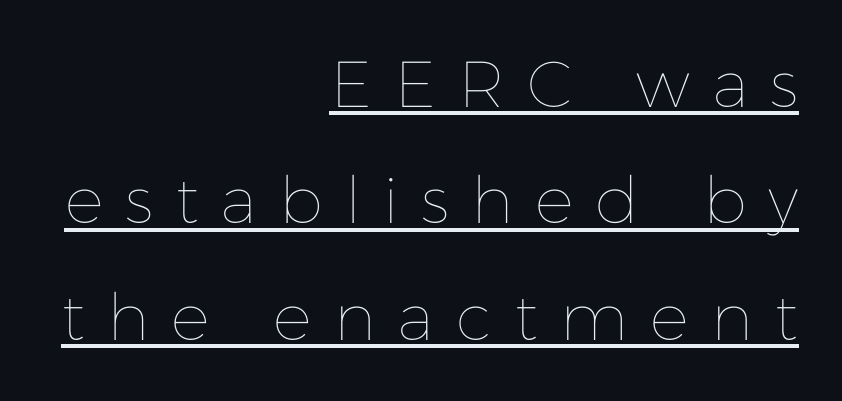
Like a heading marked for emphasis, these lines bear an underscore. Style check: upright. Varying glyph widths throughout — classic text-font behaviour. Tracking here is generous; glyphs stand well apart from one another. Counters stay open thanks to moderate or lighter strokes.
